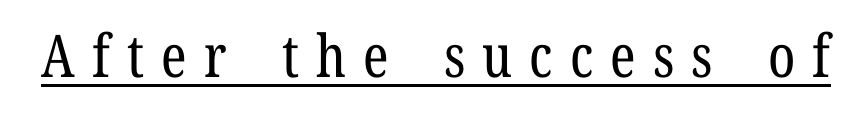
The glyphs are accompanied by a horizontal stroke just below them. Compared with typical body copy, the letter spacing here is much looser. Every character sits straight up, as roman type does. Observe the serifs anchoring each vertical stroke in this sample. Is the stroke heavy? The answer is a plain regular-or-lighter. Looks like regular typesetting: each glyph gets only the width it needs.
